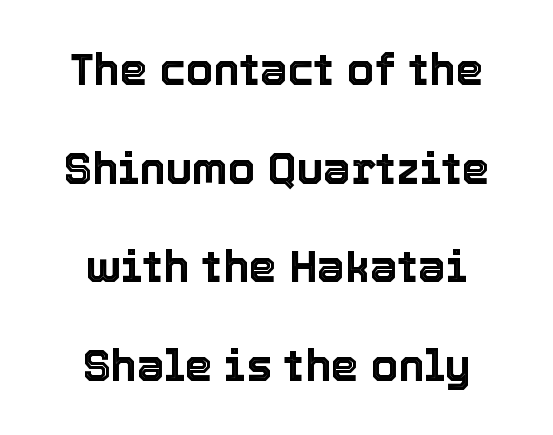
{"italic": "no", "width": "normal", "x_height": "medium", "monospaced": "no", "underline": "no", "align": "center", "line_spacing": "loose", "line_spacing_ratio": 2.24, "letter_spacing": "normal", "letter_spacing_em": 0.0, "glyph_px": 44}
